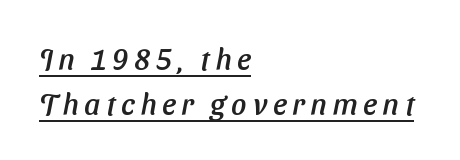
The image shows 30 px sans-serif type; set left-aligned, normal line spacing (1.49x), underlined; low stroke contrast and a medium x-height.
